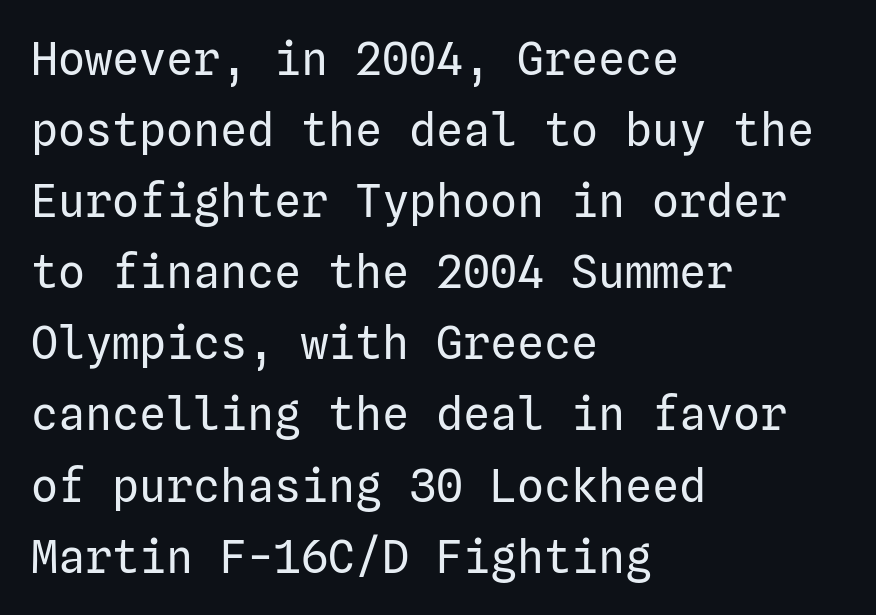
Q: Is the text bold? A: No.
Q: Is the text italic (slanted)? A: No, it is upright.
Q: Is the typeface a serif or a sans-serif typeface? A: Sans-serif.
Q: Is the text underlined? A: No.
Q: How is the paragraph aligned? A: Left-aligned.
Q: Is the spacing between letters normal or unusually wide? A: Normal.
Q: Is the spacing between lines tight, normal or loose? A: Normal.
Q: Width (condensed, normal, or wide)? A: Normal.
Q: Stroke contrast? A: Low.
Q: x-height? A: Medium.
